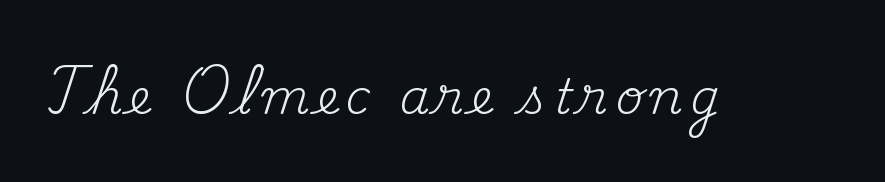
{"serif": "yes", "bold": "no", "weight": "regular", "width": "normal", "stroke_contrast": "medium", "x_height": "small", "monospaced": "no", "underline": "no", "glyph_px": 48}
